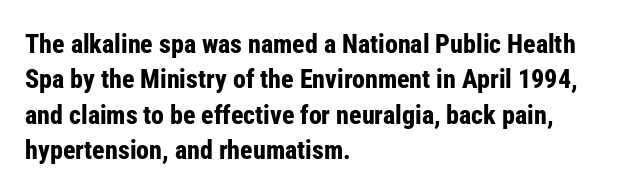
Normally led — the rows are evenly, conventionally spaced. A roman cut, with each character standing at attention. The gaps between neighbouring characters are ordinary and unremarkable. The words here are not underlined. Left-aligned paragraph, ragged on the right. The typesetting leans heavy: a genuine bold.
